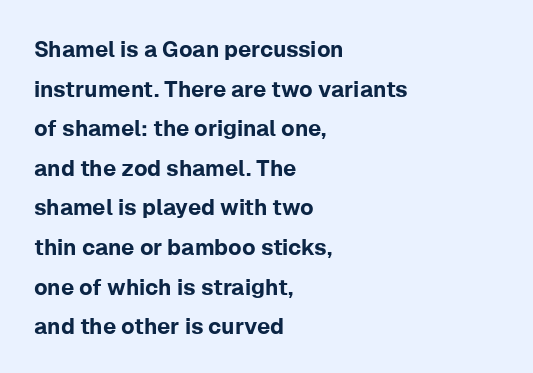
You could call the tracking neutral — neither tight nor loose. If you drew a ruler down the left edge, every line would touch it. You can tell it's not italic because the verticals are truly vertical. Any mark beneath the type? The region is blank.
